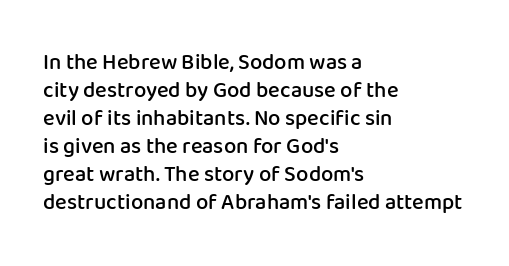
Regular leading. Is there any slant? The stems are plumb. You could call the tracking neutral — neither tight nor loose. A bare baseline throughout the passage.
